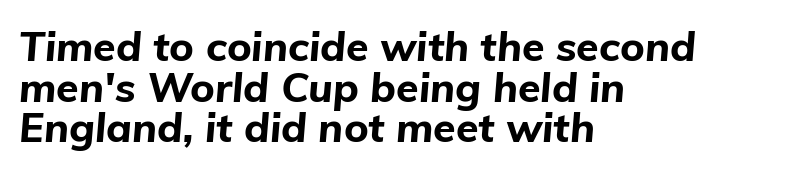
Nobody touched the tracking dial on this one. These lines huddle together more closely than default settings would place them. Looking at the ascenders, they clearly lean. Line beginnings align vertically; line endings do not. The letters advance in unequal steps, a hallmark of proportional type.
